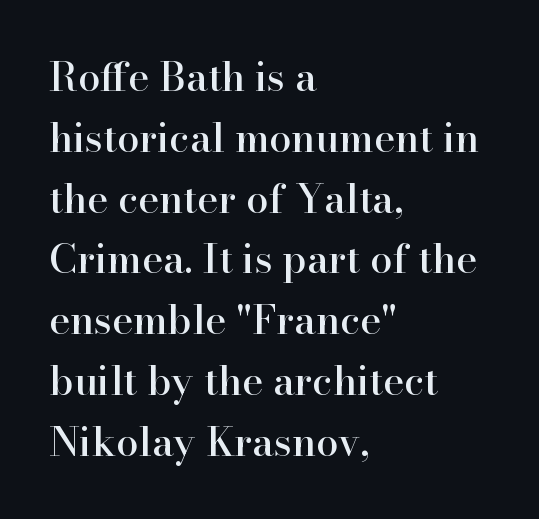
{"serif": "yes", "italic": "no", "width": "normal", "stroke_contrast": "high", "x_height": "small", "monospaced": "no", "underline": "no", "align": "left", "line_spacing": "normal", "line_spacing_ratio": 1.52, "letter_spacing": "normal", "letter_spacing_em": 0.0, "glyph_px": 40}
